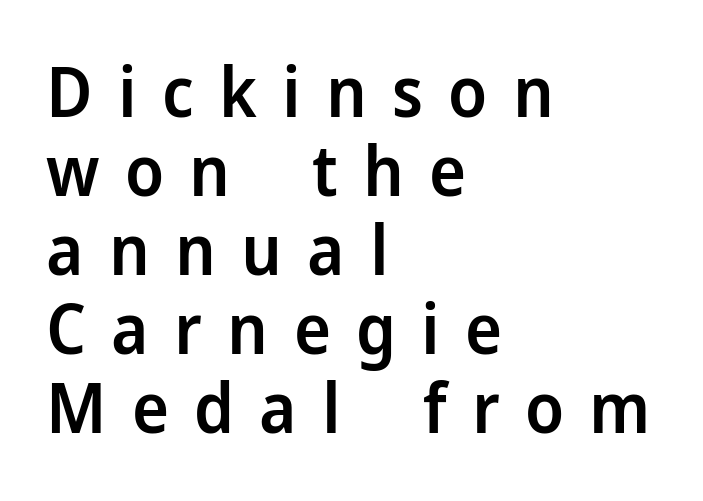
No word sits above an underline. You could only call the tracking loose — the letters float apart. The typeface chosen for these lines omits serifs. These lines are rendered in a variable-pitch font. Typographic density is moderately raised because the face is semibold.
